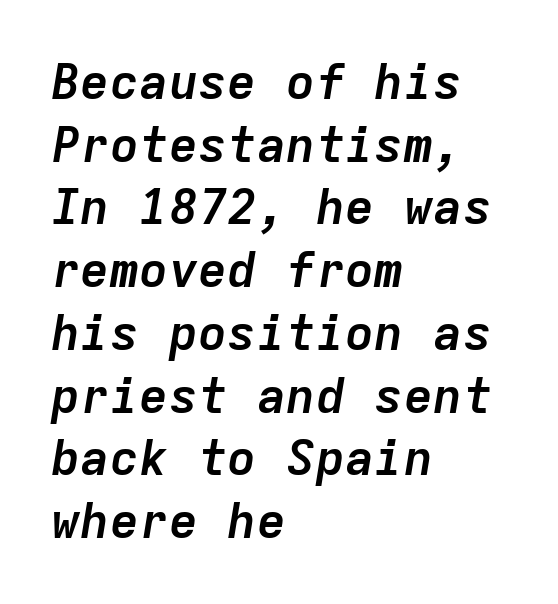
Bare-footed words on every line. The face used here is monospaced, like something from a code editor. Designer's note — italics engaged. Glyph-to-glyph distance matches everyday printed text. The lines are quadded left.
